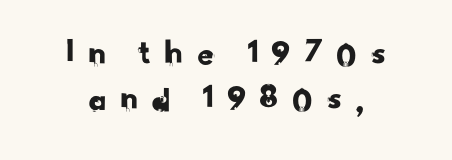
Q: Is the typeface a serif or a sans-serif typeface? A: Sans-serif.
Q: Is the text underlined? A: No.
Q: Is the spacing between letters normal or unusually wide? A: Unusually wide.
Q: Width (condensed, normal, or wide)? A: Normal.
Q: Stroke contrast? A: Low.
Q: x-height? A: Small.
Q: Monospaced? A: No.
